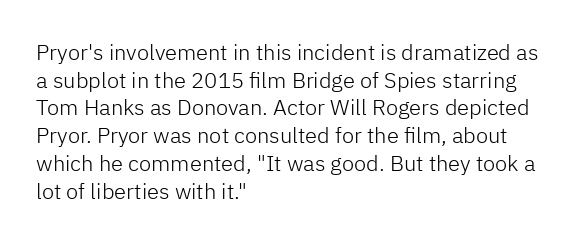
Q: Is the text bold? A: No.
Q: Is the text italic (slanted)? A: No, it is upright.
Q: Is the text underlined? A: No.
Q: How is the paragraph aligned? A: Left-aligned.
Q: Is the spacing between letters normal or unusually wide? A: Normal.
Q: Is the spacing between lines tight, normal or loose? A: Normal.
